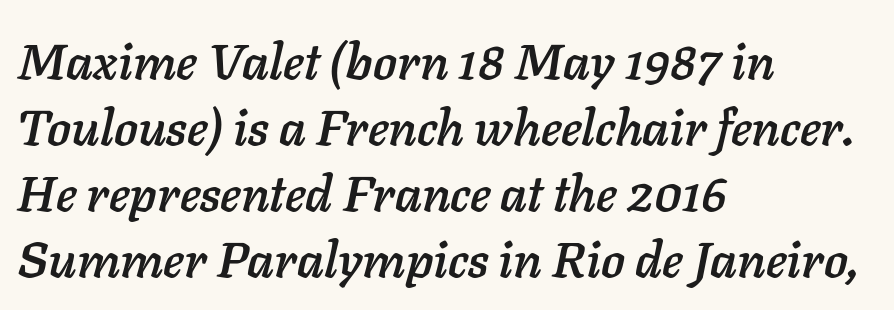
The image shows 50 px text type, italic (leaning right); set left-aligned, normal line spacing (1.32x), normal letter spacing, not underlined; low stroke contrast and a medium x-height.
